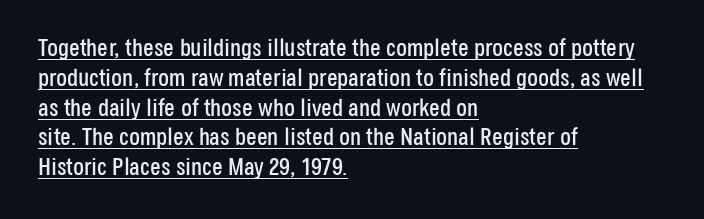
The image shows 24 px text type, upright; set left-aligned, line spacing 1.24x, normal letter spacing, underlined.
